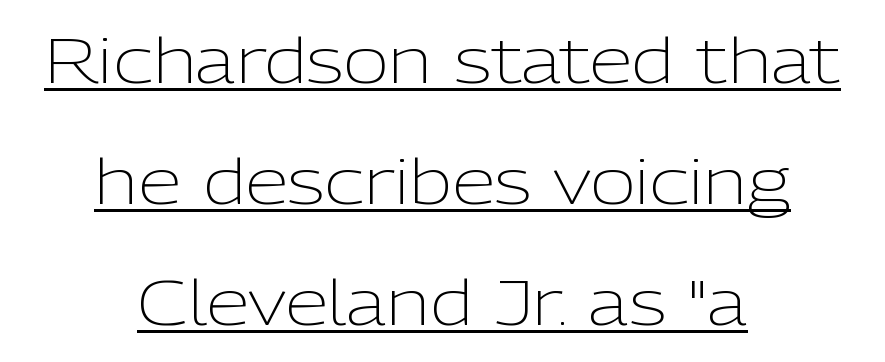
The image shows 62 px light sans-serif type, upright; set centered, loose line spacing (1.95x), normal letter spacing, underlined; low stroke contrast and a medium x-height.
